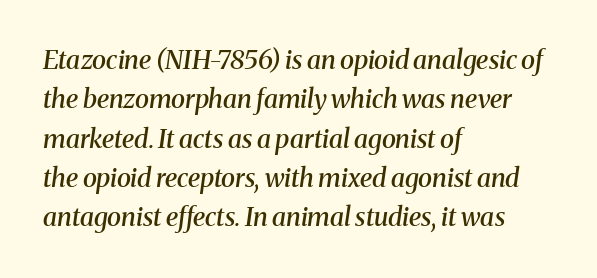
Would a proofreader flag this as italicized? Yes. Leftover space on each line is placed entirely after the last word. Bare-footed words on every line. How heavy is the stroke? Medium-heavy — a semibold, shy of bold. This rendering leaves character spacing at its baseline value. Regular leading.
